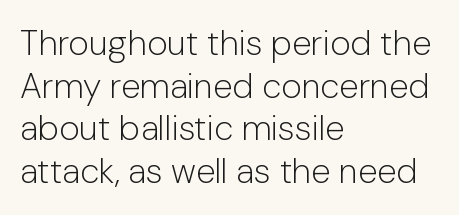
The image shows 35 px light sans-serif type, upright; set left-aligned, line spacing 1.22x, normal letter spacing, not underlined; low stroke contrast and a medium x-height.
